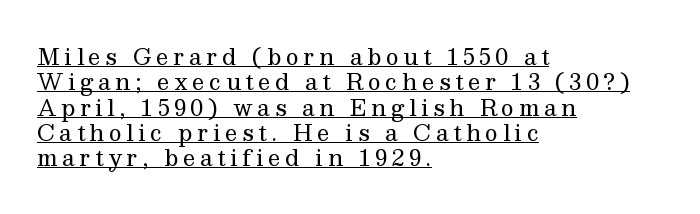
Q: Is the text bold? A: No.
Q: Is the text italic (slanted)? A: No, it is upright.
Q: Is the text underlined? A: Yes.
Q: How is the paragraph aligned? A: Left-aligned.
Q: Is the spacing between letters normal or unusually wide? A: Unusually wide.
Q: Is the spacing between lines tight, normal or loose? A: Tight.
